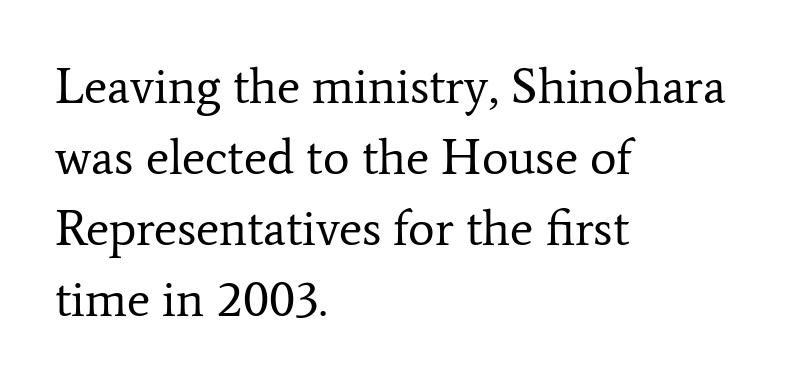
Q: Is the text bold? A: No.
Q: Is the text italic (slanted)? A: No, it is upright.
Q: Is the typeface a serif or a sans-serif typeface? A: Serif.
Q: Is the text underlined? A: No.
Q: How is the paragraph aligned? A: Left-aligned.
Q: Is the spacing between letters normal or unusually wide? A: Normal.
Q: Is the spacing between lines tight, normal or loose? A: Normal.
Q: Width (condensed, normal, or wide)? A: Normal.
Q: Stroke contrast? A: Low.
Q: x-height? A: Medium.
Q: Monospaced? A: No.
